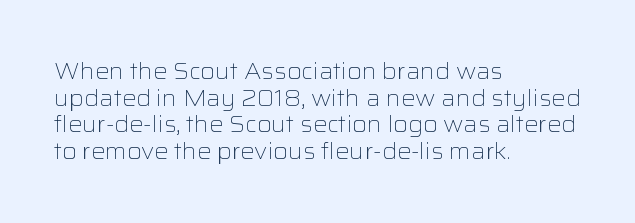
The image shows 22 px text type, upright; set left-aligned, line spacing 1.21x, normal letter spacing, not underlined.
